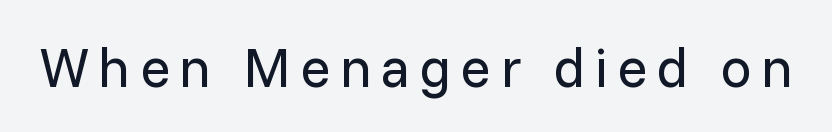
The image shows 56 px regular-weight sans-serif type, upright; set not underlined; low stroke contrast and a medium x-height.
